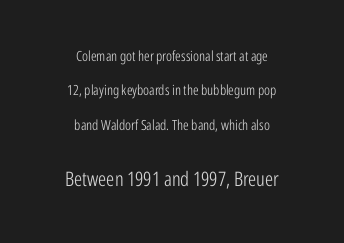
{"italic": "no", "bold": "no", "underline": "no", "align": "center", "line_spacing": "loose", "line_spacing_ratio": 2.45, "letter_spacing": "normal", "letter_spacing_em": 0.0, "larger_block": "second", "size_ratio": 1.43, "glyph_px": 20}
